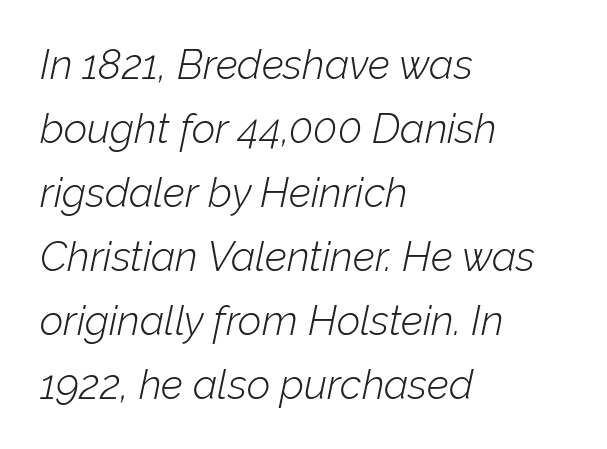
{"italic": "yes", "lean": "right", "slant_degrees": 12, "bold": "no", "weight": "light", "width": "normal", "stroke_contrast": "low", "x_height": "medium", "monospaced": "no", "underline": "no", "align": "left", "line_spacing": "normal", "line_spacing_ratio": 1.56, "letter_spacing": "normal", "letter_spacing_em": 0.0, "glyph_px": 41}
